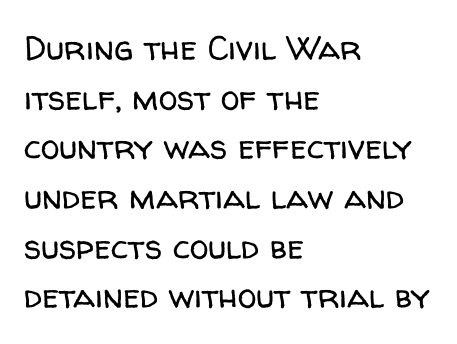
The image shows 34 px regular-weight sans-serif type, upright; set left-aligned, normal line spacing (1.46x), normal letter spacing, not underlined; low stroke contrast and a medium x-height.
